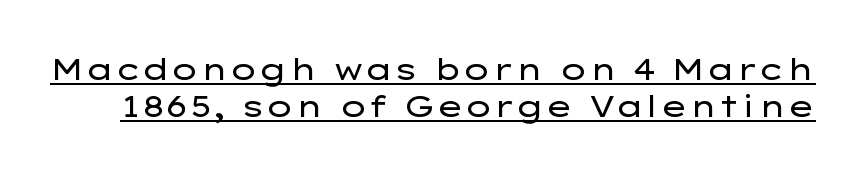
In terms of letterform style, serifs are entirely absent. This is underlined copy, the kind a proofreader might mark for attention. Here the glyphs are tracked normally, forming tight word shapes. Unbolded letterforms with no extra heft. This sample has the flowing, uneven cadence of proportional lettering.
